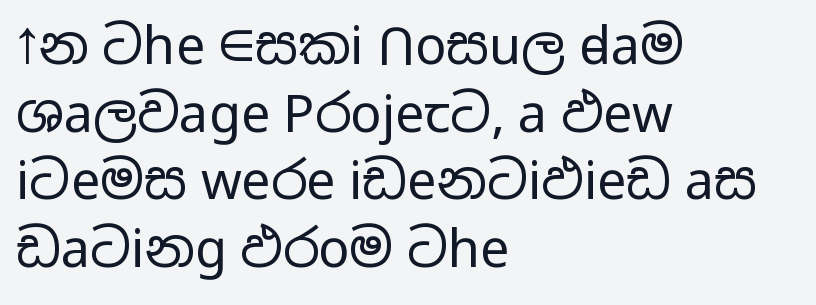
Q: Is the text bold? A: No.
Q: Is the text italic (slanted)? A: No, it is upright.
Q: Is the typeface a serif or a sans-serif typeface? A: Sans-serif.
Q: Is the text underlined? A: No.
Q: How is the paragraph aligned? A: Left-aligned.
Q: Is the spacing between letters normal or unusually wide? A: Normal.
Q: Is the spacing between lines tight, normal or loose? A: Normal.
Q: Width (condensed, normal, or wide)? A: Wide.
Q: Stroke contrast? A: Low.
Q: x-height? A: Medium.
Q: Monospaced? A: No.
